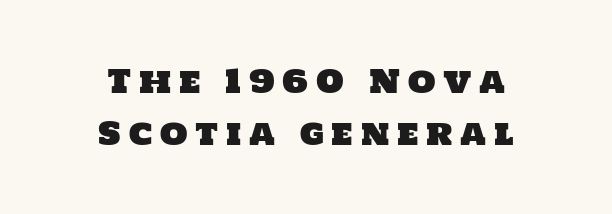
A typesetter would call this proportional, since set widths differ per character. Interline gaps are of average width in this sample. In CSS terms this would be text-align: center. Inter-character spacing is expanded well beyond the font's built-in metrics.
